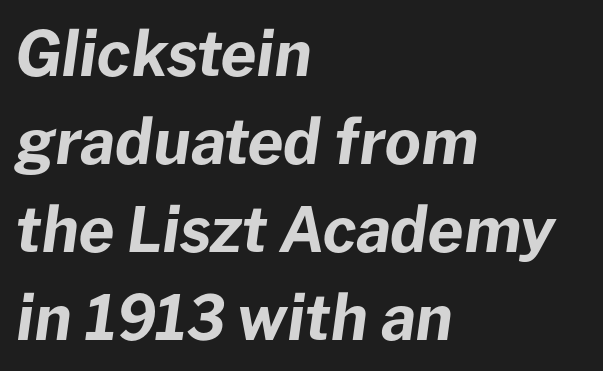
The rendering uses natural spacing where letterforms have individual widths. The characters look thick and weighty, a clear bold. Line spacing here is normal. Underlining? Definitely not there. An italicized treatment has been applied to the whole sample. Does the copy run flush right? No — it runs flush left.
